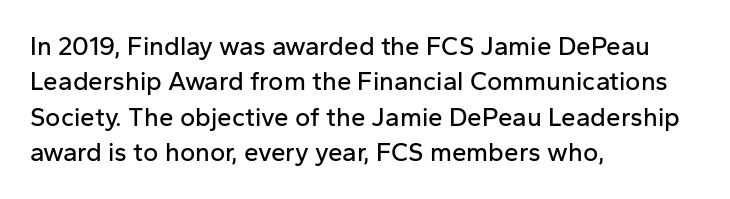
The image shows 26 px text type, upright; set left-aligned, normal line spacing (1.36x), normal letter spacing, not underlined.
